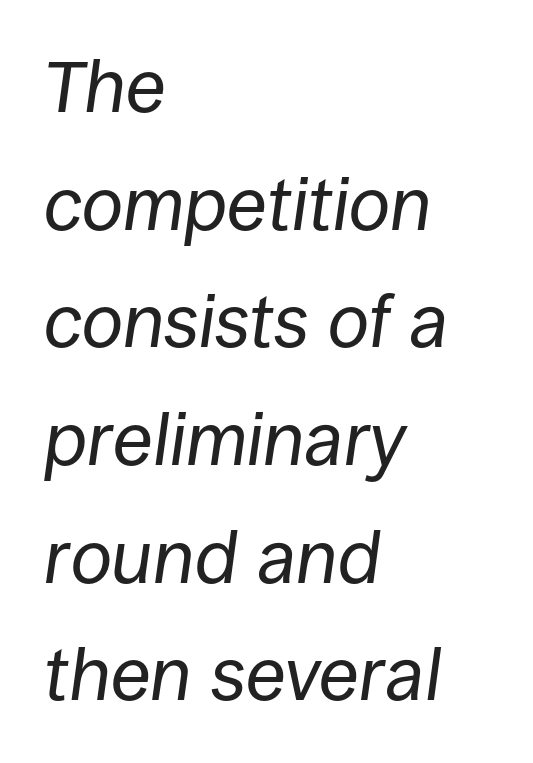
Rule under the text: the space is simply empty. This is oblique type, the kind used for emphasis or titles. Standard letterfit; no display-style spreading of the glyphs. Students, observe: this is what conventionally led text looks like. Spacing verdict: proportional, widths tailored to each character. Typeset ragged right — the left edge is the straight one.
